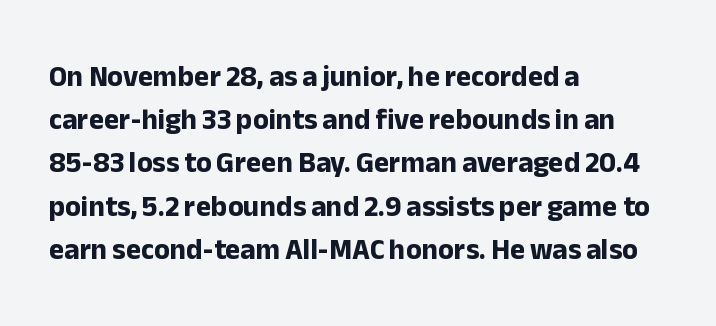
Q: Is the text bold? A: Yes.
Q: Is the text italic (slanted)? A: No, it is upright.
Q: Is the typeface a serif or a sans-serif typeface? A: Sans-serif.
Q: Is the text underlined? A: No.
Q: How is the paragraph aligned? A: Left-aligned.
Q: Is the spacing between letters normal or unusually wide? A: Normal.
Q: Is the spacing between lines tight, normal or loose? A: Normal.
Q: Width (condensed, normal, or wide)? A: Normal.
Q: Stroke contrast? A: Low.
Q: x-height? A: Medium.
Q: Monospaced? A: No.
